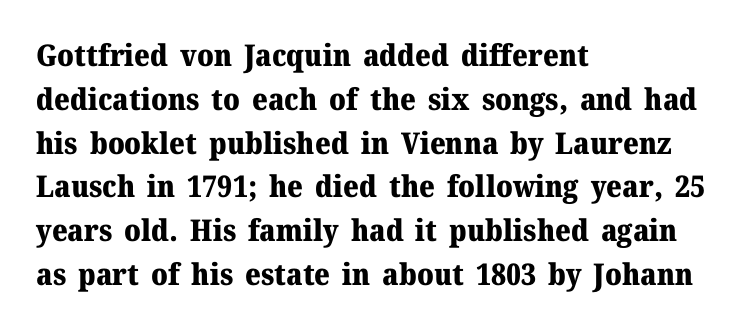
{"serif": "yes", "italic": "no", "bold": "yes", "weight": "heavy", "width": "normal", "stroke_contrast": "medium", "x_height": "medium", "monospaced": "no", "underline": "no", "align": "left", "line_spacing": "normal", "line_spacing_ratio": 1.46, "letter_spacing": "normal", "letter_spacing_em": 0.0, "glyph_px": 30}
